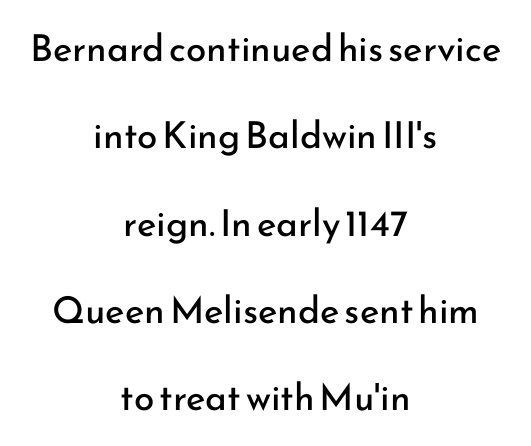
The image shows 37 px regular-weight sans-serif type, upright; set centered, loose line spacing (2.36x), normal letter spacing, not underlined; low stroke contrast and a small x-height.
